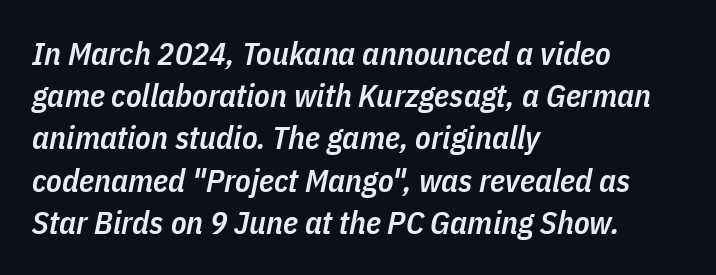
{"italic": "yes", "lean": "right", "slant_degrees": 11, "bold": "semi", "weight": "semibold", "width": "condensed", "stroke_contrast": "low", "x_height": "medium", "monospaced": "no", "underline": "no", "align": "left", "line_spacing": "normal", "line_spacing_ratio": 1.32, "letter_spacing": "normal", "letter_spacing_em": 0.0, "glyph_px": 32}
